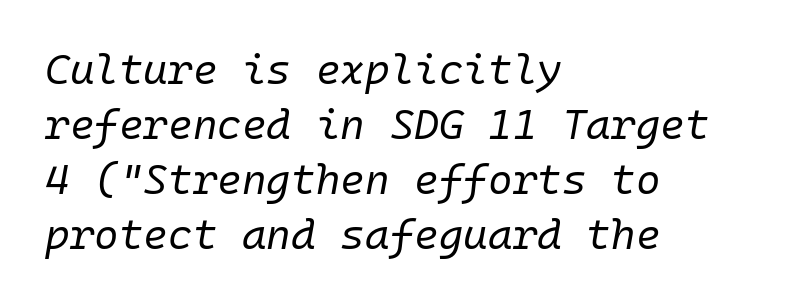
The image shows 42 px regular-weight type, italic (leaning right), monospaced; set left-aligned, normal line spacing (1.31x), normal letter spacing, not underlined; low stroke contrast and a medium x-height.
